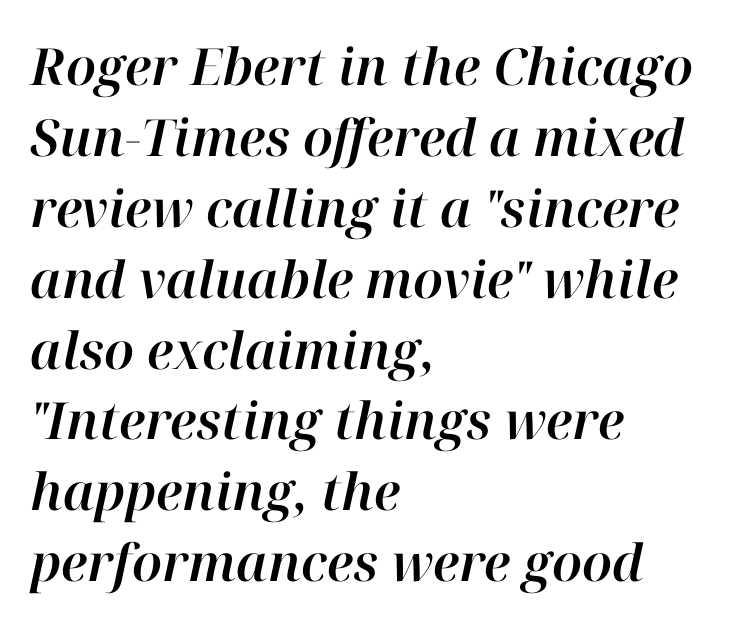
The image shows 51 px text type, italic (leaning right); set left-aligned, normal line spacing (1.39x), normal letter spacing, not underlined; high stroke contrast and a medium x-height.
